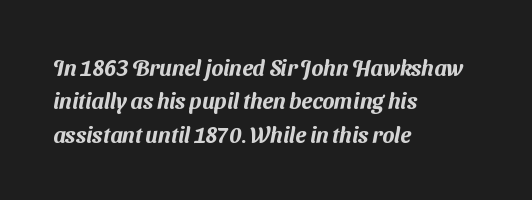
The image shows 22 px text type; set left-aligned, normal line spacing (1.52x), normal letter spacing, not underlined.
